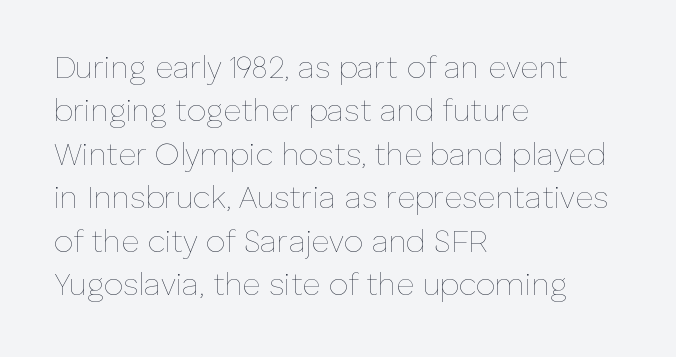
{"italic": "no", "bold": "no", "weight": "thin", "width": "normal", "stroke_contrast": "low", "x_height": "medium", "monospaced": "no", "underline": "no", "align": "left", "line_spacing": "normal", "line_spacing_ratio": 1.4, "letter_spacing": "normal", "letter_spacing_em": 0.0, "glyph_px": 31}
